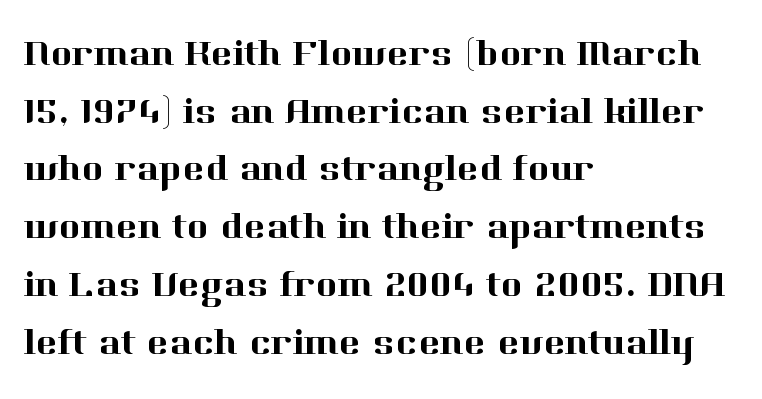
Q: Is the text italic (slanted)? A: No, it is upright.
Q: Is the typeface a serif or a sans-serif typeface? A: Serif.
Q: Is the text underlined? A: No.
Q: How is the paragraph aligned? A: Left-aligned.
Q: Is the spacing between letters normal or unusually wide? A: Normal.
Q: Is the spacing between lines tight, normal or loose? A: Normal.
Q: Width (condensed, normal, or wide)? A: Normal.
Q: Stroke contrast? A: High.
Q: x-height? A: Medium.
Q: Monospaced? A: No.
